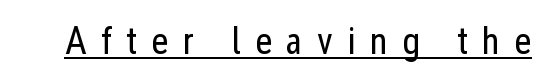
Q: Is the text bold? A: No.
Q: Is the text italic (slanted)? A: No, it is upright.
Q: Is the typeface a serif or a sans-serif typeface? A: Sans-serif.
Q: Is the text underlined? A: Yes.
Q: Is the spacing between letters normal or unusually wide? A: Unusually wide.
Q: Width (condensed, normal, or wide)? A: Condensed.
Q: Stroke contrast? A: Low.
Q: x-height? A: Medium.
Q: Monospaced? A: No.
